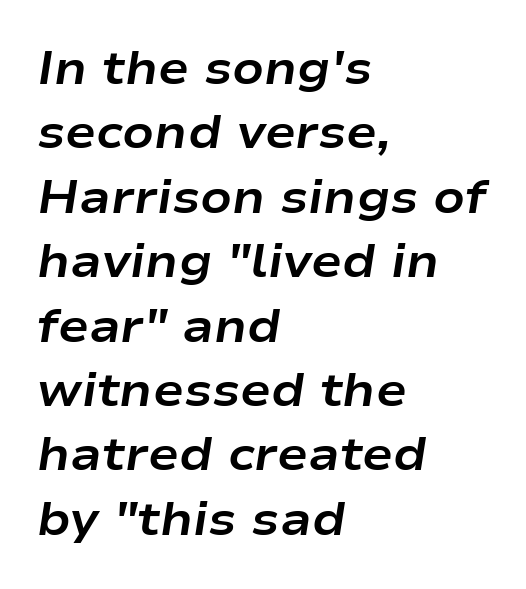
Q: Is the text bold? A: Yes.
Q: Is the text italic (slanted)? A: Yes, it leans right by about 9 degrees.
Q: Is the text underlined? A: No.
Q: How is the paragraph aligned? A: Left-aligned.
Q: Is the spacing between letters normal or unusually wide? A: Normal.
Q: Is the spacing between lines tight, normal or loose? A: Normal.
Q: Width (condensed, normal, or wide)? A: Wide.
Q: Stroke contrast? A: Low.
Q: x-height? A: Medium.
Q: Monospaced? A: No.
